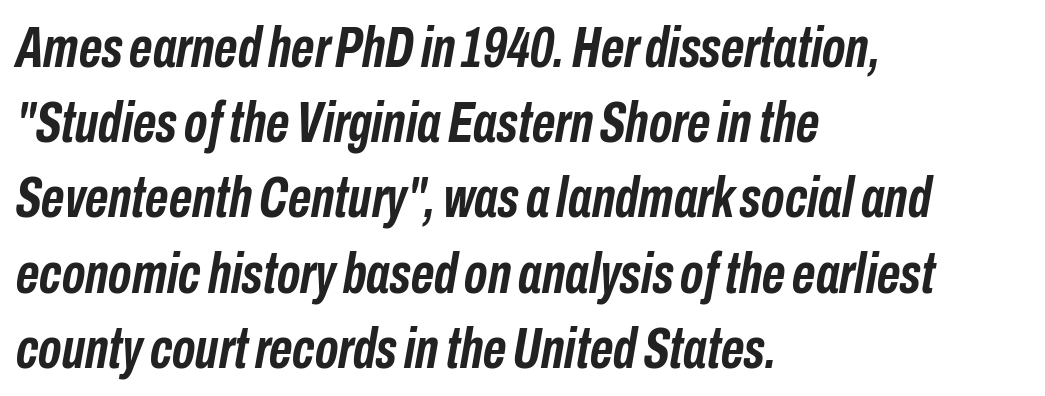
Spacing verdict: proportional, widths tailored to each character. Between one letter and the next there's only the usual sliver of space. Horizontal bands of white between lines are of average thickness. The ragged edge is on the right, which tells us the setting is flush left. Its strokes are broad and dark, the hallmark of bold type. The lettering tilts uniformly, giving the passage an italic look.
